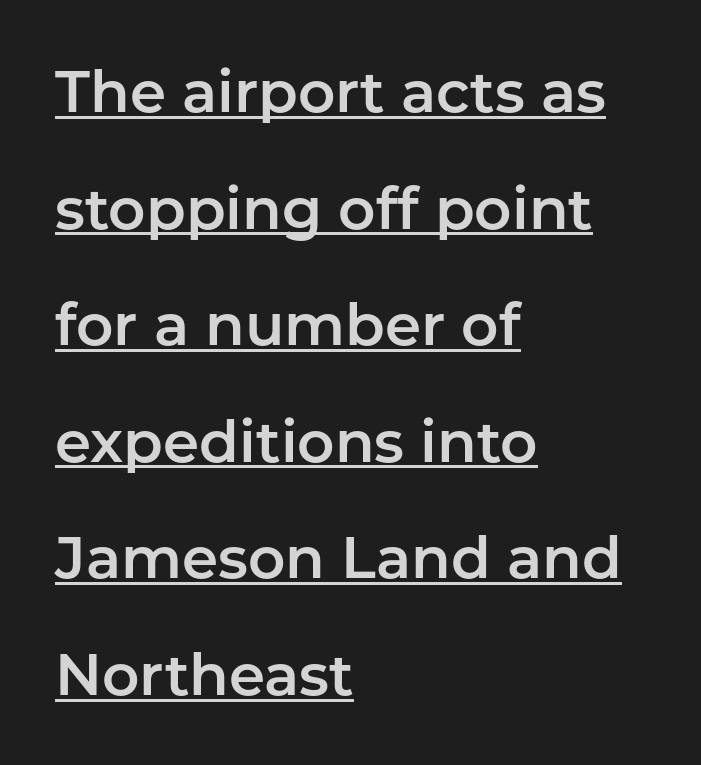
Q: Is the text italic (slanted)? A: No, it is upright.
Q: Is the typeface a serif or a sans-serif typeface? A: Sans-serif.
Q: Is the text underlined? A: Yes.
Q: How is the paragraph aligned? A: Left-aligned.
Q: Is the spacing between letters normal or unusually wide? A: Normal.
Q: Is the spacing between lines tight, normal or loose? A: Loose.
Q: Width (condensed, normal, or wide)? A: Normal.
Q: Stroke contrast? A: Low.
Q: x-height? A: Medium.
Q: Monospaced? A: No.
